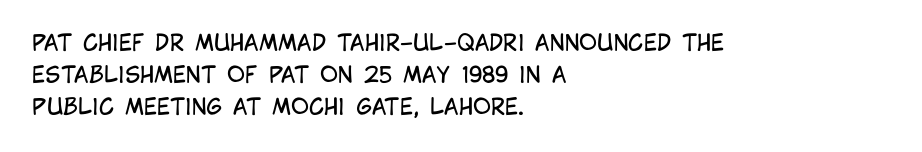
Weight: in the light-to-regular range. These lines keep a tight, regular rhythm from letter to letter. Any mark beneath the type? The region is blank. Left-aligned paragraph, ragged on the right. If you drew a line through each stem, it would be perfectly vertical. Honestly, the row spacing looks completely unremarkable.
